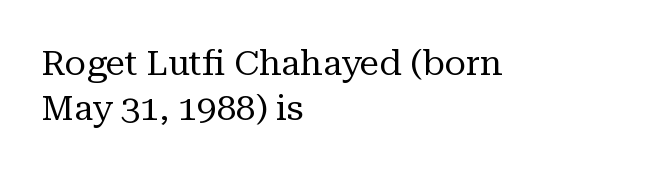
{"serif": "yes", "italic": "no", "bold": "no", "weight": "regular", "width": "normal", "stroke_contrast": "medium", "x_height": "medium", "monospaced": "no", "underline": "no", "align": "left", "line_spacing": "normal", "line_spacing_ratio": 1.28, "letter_spacing": "normal", "letter_spacing_em": 0.0, "glyph_px": 35}
